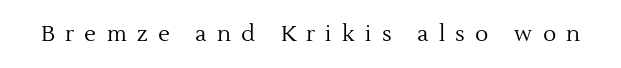
{"italic": "no", "bold": "no", "underline": "no", "letter_spacing": "wide", "letter_spacing_em": 0.47, "glyph_px": 22}
